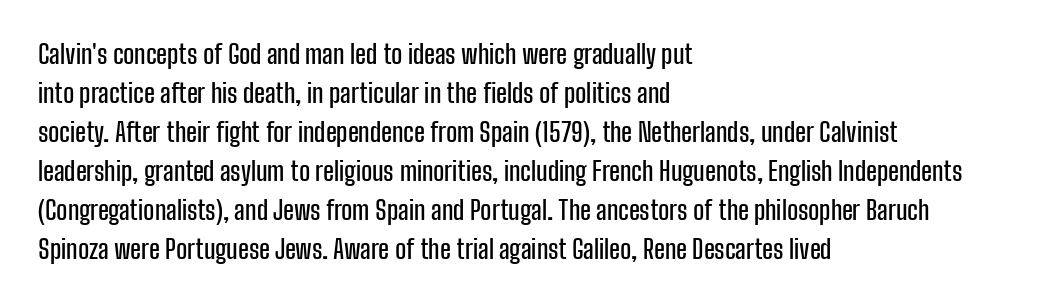
{"italic": "no", "underline": "no", "align": "left", "line_spacing": "normal", "line_spacing_ratio": 1.5, "letter_spacing": "normal", "letter_spacing_em": 0.0, "glyph_px": 26}
